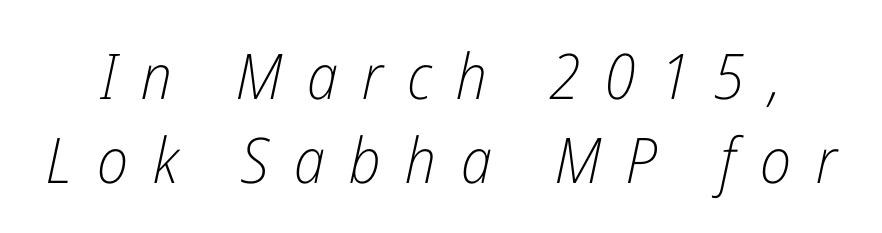
{"italic": "yes", "lean": "right", "slant_degrees": 12, "bold": "no", "weight": "light", "width": "condensed", "stroke_contrast": "low", "x_height": "medium", "monospaced": "no", "underline": "no", "line_spacing": "normal", "line_spacing_ratio": 1.33, "letter_spacing": "wide", "letter_spacing_em": 0.39, "glyph_px": 63}
